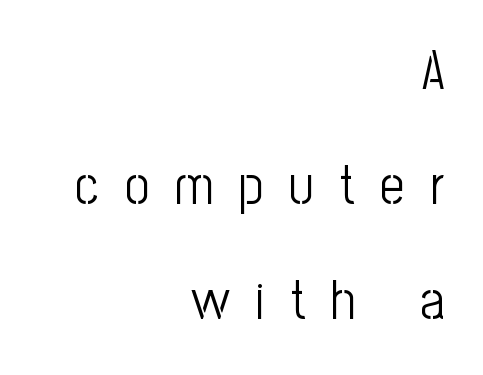
Line spacing here is loose. Is this a fixed-width face? No — the glyphs have proportional, varying widths. The font sits on the lighter half of the weight spectrum, regular included. Students, note that the glyphs here are deliberately spaced far apart. Ascenders rise straight up at ninety degrees.
